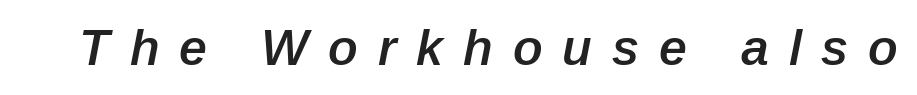
{"italic": "yes", "lean": "right", "slant_degrees": 12, "bold": "semi", "weight": "semibold", "width": "normal", "stroke_contrast": "low", "x_height": "medium", "monospaced": "no", "underline": "no", "letter_spacing": "wide", "letter_spacing_em": 0.4, "glyph_px": 50}
